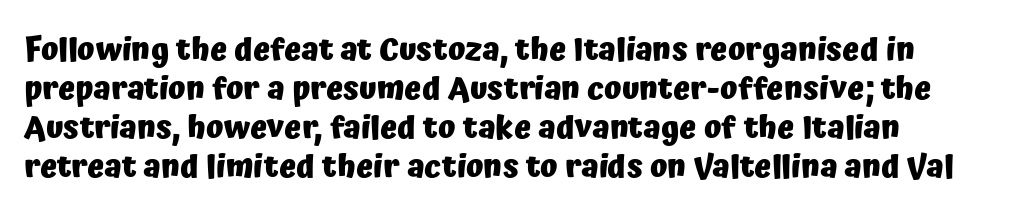
The image shows 32 px heavy sans-serif type, upright; set line spacing 1.22x, normal letter spacing, not underlined; low stroke contrast and a medium x-height.
